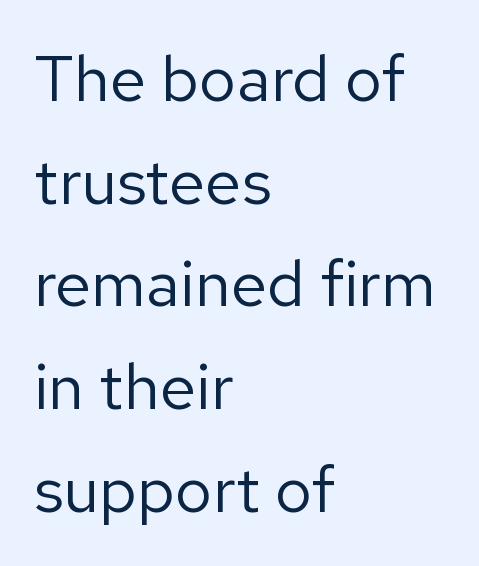
The image shows 65 px regular-weight sans-serif type, upright; set left-aligned, normal line spacing (1.58x), normal letter spacing, not underlined; low stroke contrast and a medium x-height.
